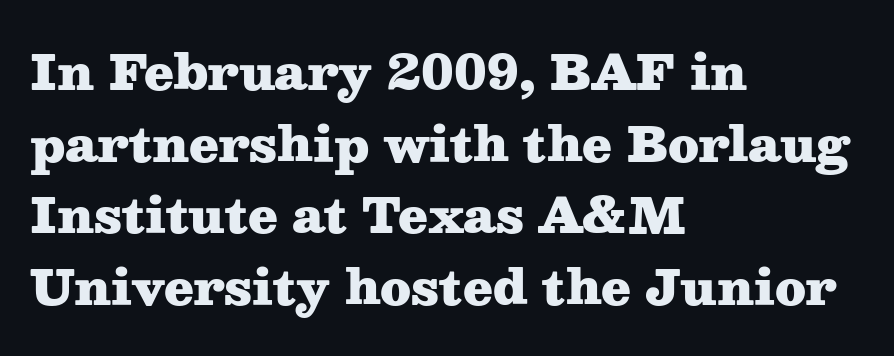
No word sits above an underline. Pretty heavy lettering here — definitely bold. Quick note: not italic, upright. This sample keeps an unexceptional amount of space between lines.
